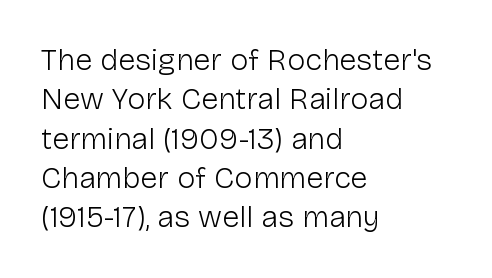
The image shows 31 px light sans-serif type, upright; set left-aligned, normal line spacing (1.27x), normal letter spacing, not underlined; low stroke contrast and a medium x-height.
